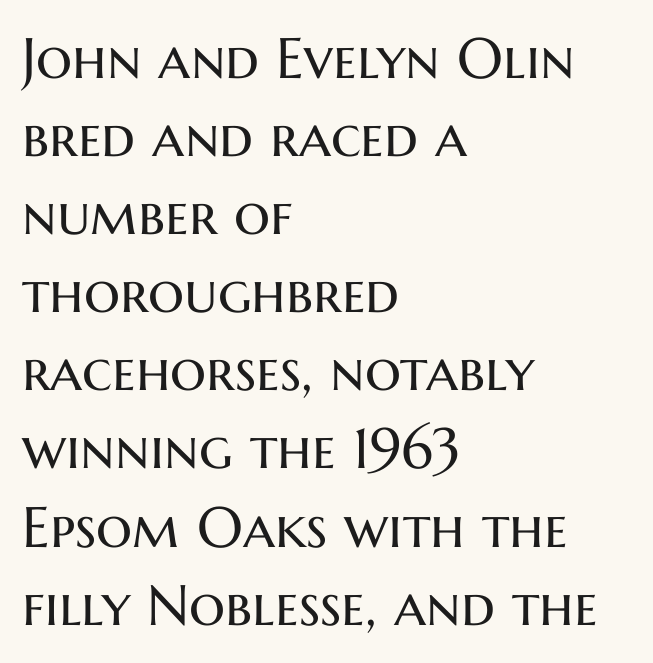
The font's upright variant was chosen for this text. Weight: regular or lighter. Leading matches the norm, producing a regular column. A sans-serif font was chosen for this passage. Characters follow at the spacing the type designer built in. Layout note: lines flush left.
